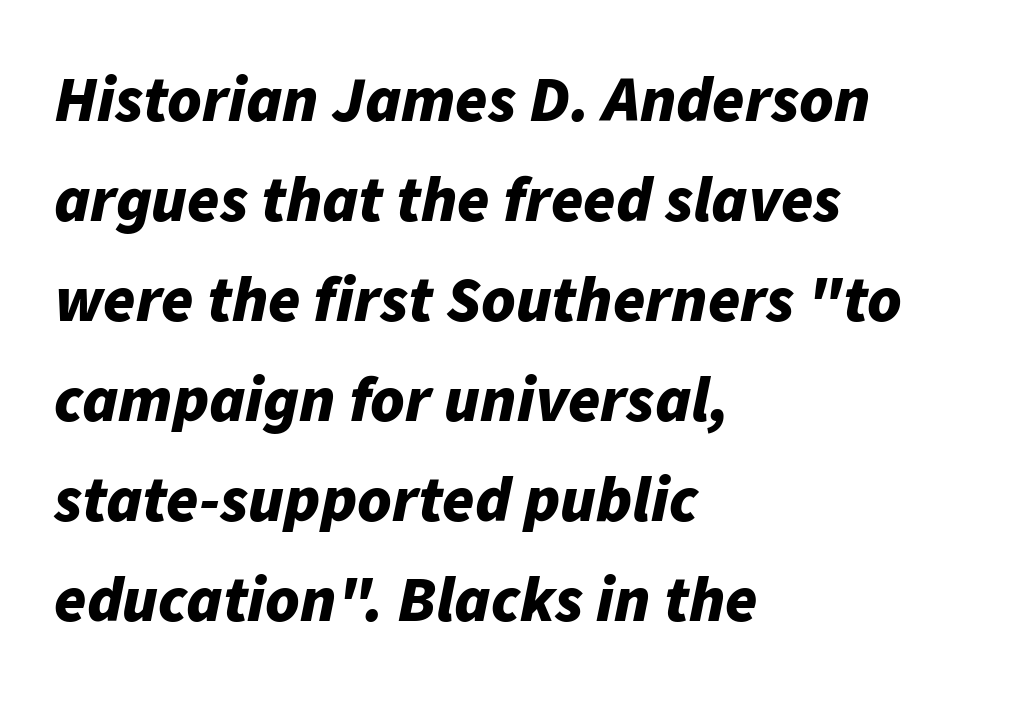
{"italic": "yes", "lean": "right", "slant_degrees": 11, "bold": "yes", "weight": "bold", "width": "normal", "stroke_contrast": "low", "x_height": "medium", "monospaced": "no", "underline": "no", "align": "left", "line_spacing": "normal", "line_spacing_ratio": 1.54, "letter_spacing": "normal", "letter_spacing_em": 0.0, "glyph_px": 65}
